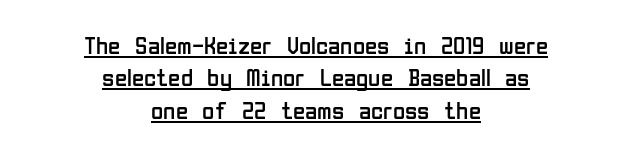
Q: Is the text bold? A: No.
Q: Is the text italic (slanted)? A: No, it is upright.
Q: Is the text underlined? A: Yes.
Q: How is the paragraph aligned? A: Centered.
Q: Is the spacing between letters normal or unusually wide? A: Normal.
Q: Is the spacing between lines tight, normal or loose? A: Normal.
